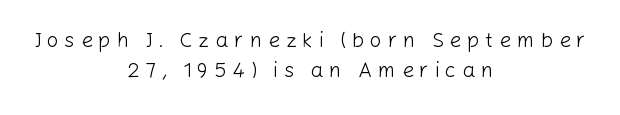
{"italic": "no", "bold": "no", "underline": "no", "align": "center", "line_spacing": "normal", "line_spacing_ratio": 1.43, "letter_spacing": "wide", "letter_spacing_em": 0.27, "glyph_px": 21}
